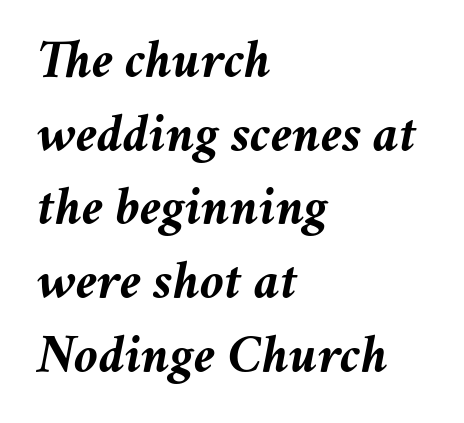
{"italic": "yes", "lean": "right", "slant_degrees": 11, "bold": "yes", "weight": "semibold", "width": "normal", "stroke_contrast": "medium", "x_height": "medium", "monospaced": "no", "underline": "no", "align": "left", "line_spacing": "normal", "line_spacing_ratio": 1.34, "letter_spacing": "normal", "letter_spacing_em": 0.0, "glyph_px": 55}
